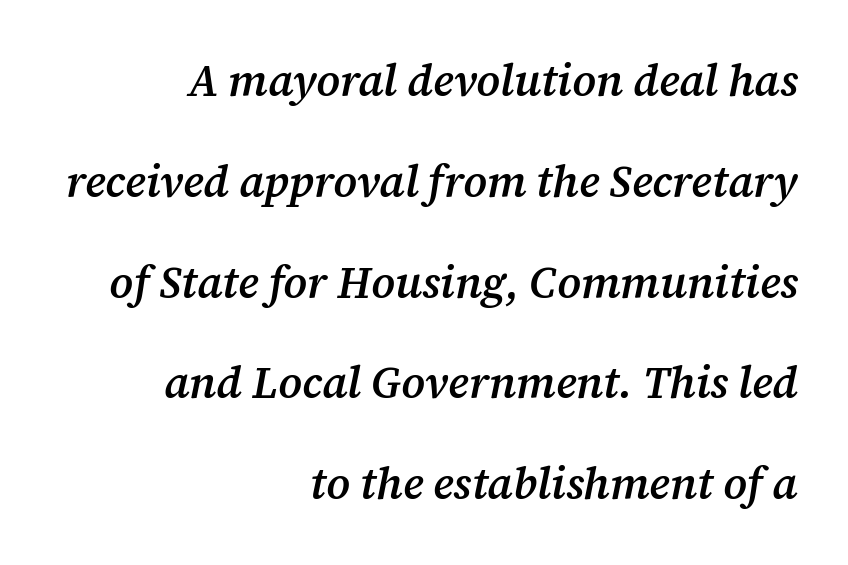
Q: Is the text bold? A: Semi-bold.
Q: Is the text italic (slanted)? A: Yes, it leans right by about 12 degrees.
Q: Is the typeface a serif or a sans-serif typeface? A: Serif.
Q: Is the text underlined? A: No.
Q: How is the paragraph aligned? A: Right-aligned.
Q: Is the spacing between letters normal or unusually wide? A: Normal.
Q: Is the spacing between lines tight, normal or loose? A: Loose.
Q: Width (condensed, normal, or wide)? A: Normal.
Q: Stroke contrast? A: Medium.
Q: x-height? A: Medium.
Q: Monospaced? A: No.
